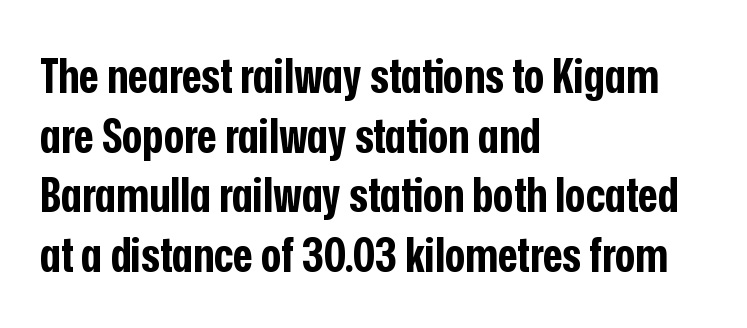
The image shows 48 px bold, condensed sans-serif type, upright; set left-aligned, line spacing 1.24x, normal letter spacing, not underlined; low stroke contrast and a medium x-height.
